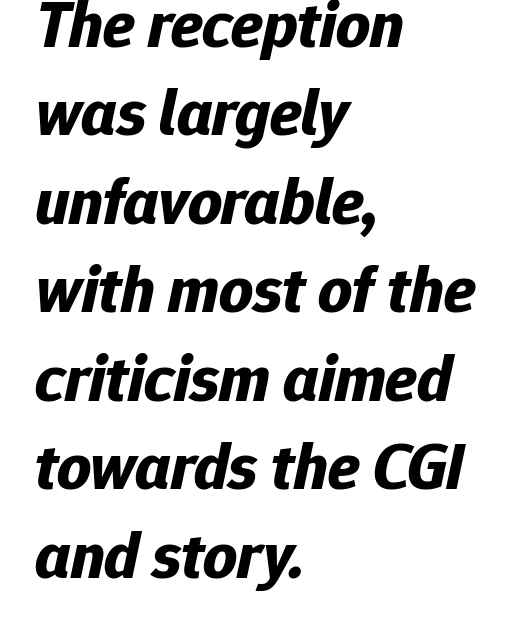
{"italic": "yes", "lean": "right", "slant_degrees": 12, "bold": "yes", "weight": "bold", "width": "normal", "stroke_contrast": "low", "x_height": "medium", "monospaced": "no", "underline": "no", "align": "left", "line_spacing": "normal", "line_spacing_ratio": 1.34, "letter_spacing": "normal", "letter_spacing_em": 0.0, "glyph_px": 66}
